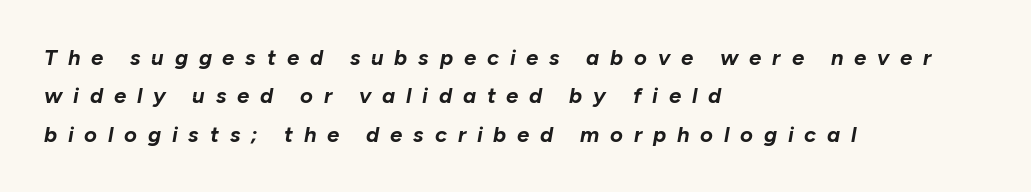
The image shows 22 px bold type, italic (leaning right); set left-aligned, line spacing 1.75x, unusually wide letter spacing (+0.49 em), not underlined.
